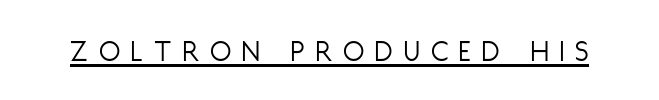
Q: Is the text bold? A: No.
Q: Is the text italic (slanted)? A: No, it is upright.
Q: Is the typeface a serif or a sans-serif typeface? A: Sans-serif.
Q: Is the text underlined? A: Yes.
Q: Is the spacing between letters normal or unusually wide? A: Unusually wide.
Q: Width (condensed, normal, or wide)? A: Condensed.
Q: Stroke contrast? A: Low.
Q: x-height? A: Large.
Q: Monospaced? A: No.
